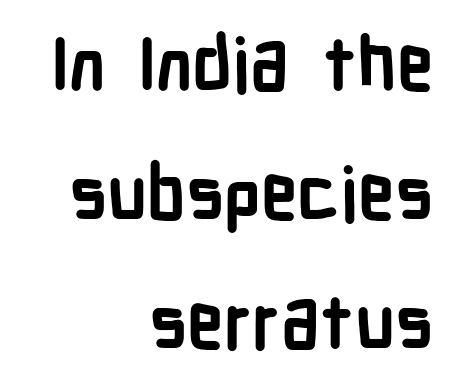
The image shows 73 px semibold, condensed sans-serif type, upright; set right-aligned, line spacing 1.77x, normal letter spacing, not underlined; low stroke contrast and a medium x-height.
